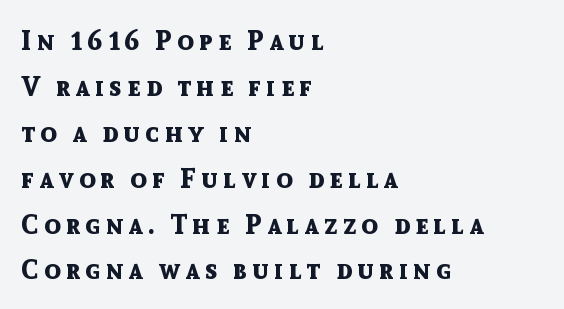
{"italic": "no", "bold": "yes", "underline": "no", "align": "left", "line_spacing": "normal", "line_spacing_ratio": 1.7, "letter_spacing": "wide", "letter_spacing_em": 0.2, "glyph_px": 27}
